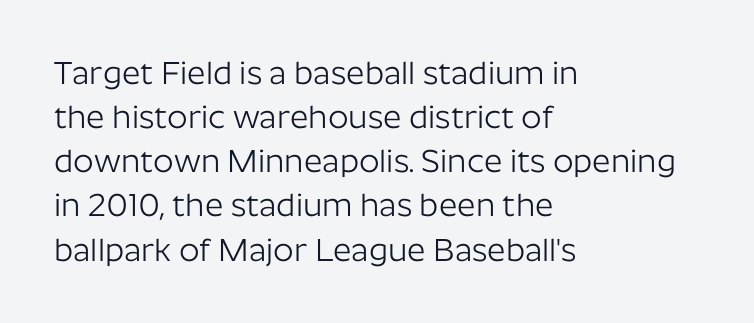
Each letter keeps its own natural width here, so spacing adapts to shape. Compared with typical paragraphs, the rows here are spaced about the same. The string is rendered with underlining switched off. Weight: regular or lighter. Default kerning and tracking; the words read as compact shapes.
